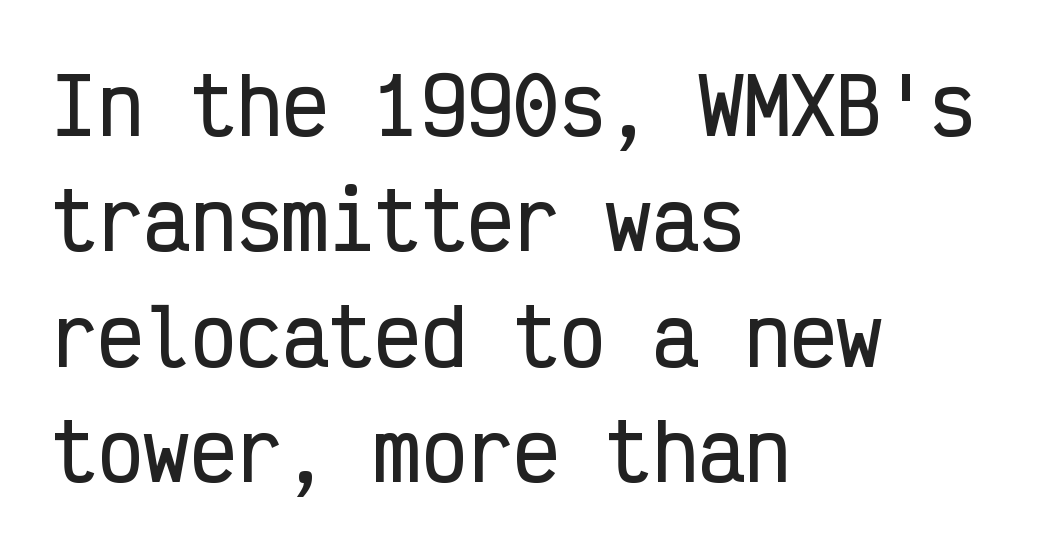
Q: Is the text italic (slanted)? A: No, it is upright.
Q: Is the typeface a serif or a sans-serif typeface? A: Sans-serif.
Q: Is the text underlined? A: No.
Q: How is the paragraph aligned? A: Left-aligned.
Q: Is the spacing between letters normal or unusually wide? A: Normal.
Q: Is the spacing between lines tight, normal or loose? A: Normal.
Q: Width (condensed, normal, or wide)? A: Condensed.
Q: Stroke contrast? A: Low.
Q: x-height? A: Medium.
Q: Monospaced? A: Yes.
